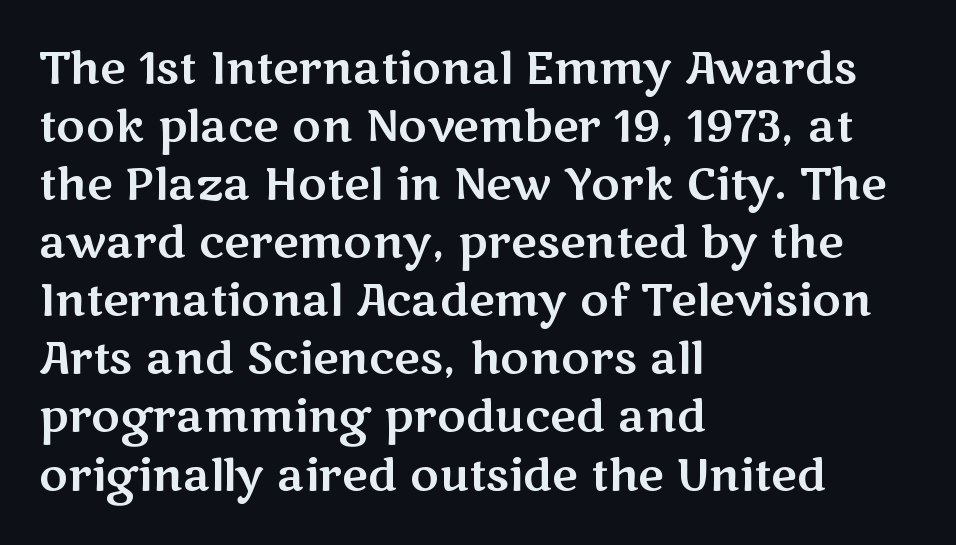
The image shows 44 px wide sans-serif type, upright; set left-aligned, normal line spacing (1.32x), normal letter spacing, not underlined; medium stroke contrast and a medium x-height.
